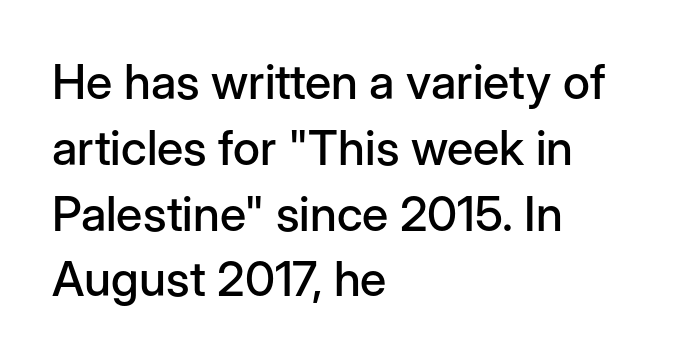
Q: Is the text italic (slanted)? A: No, it is upright.
Q: Is the typeface a serif or a sans-serif typeface? A: Sans-serif.
Q: Is the text underlined? A: No.
Q: How is the paragraph aligned? A: Left-aligned.
Q: Is the spacing between letters normal or unusually wide? A: Normal.
Q: Is the spacing between lines tight, normal or loose? A: Normal.
Q: Width (condensed, normal, or wide)? A: Normal.
Q: Stroke contrast? A: Low.
Q: x-height? A: Medium.
Q: Monospaced? A: No.
